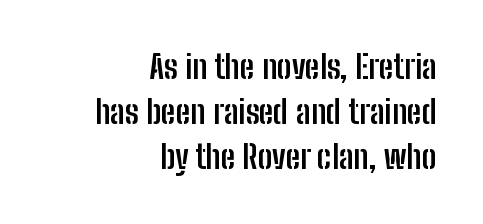
The image shows 33 px semibold, condensed sans-serif type, upright; set right-aligned, normal line spacing (1.37x), normal letter spacing, not underlined; low stroke contrast and a medium x-height.
